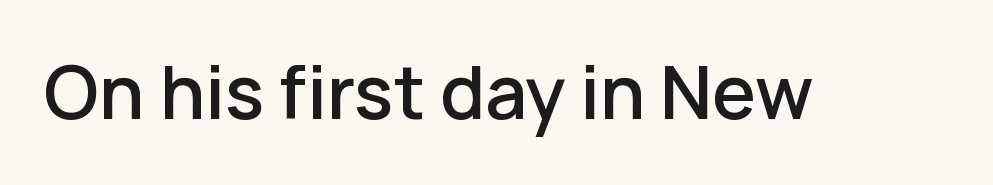
Nothing sits at the stroke ends, so this counts as sans-serif. The sample has been set in demibold, a notch under bold. The axis of the letterforms is exactly vertical. The face used here is proportionally spaced, like ordinary book or web type. Quick note: underline off.
